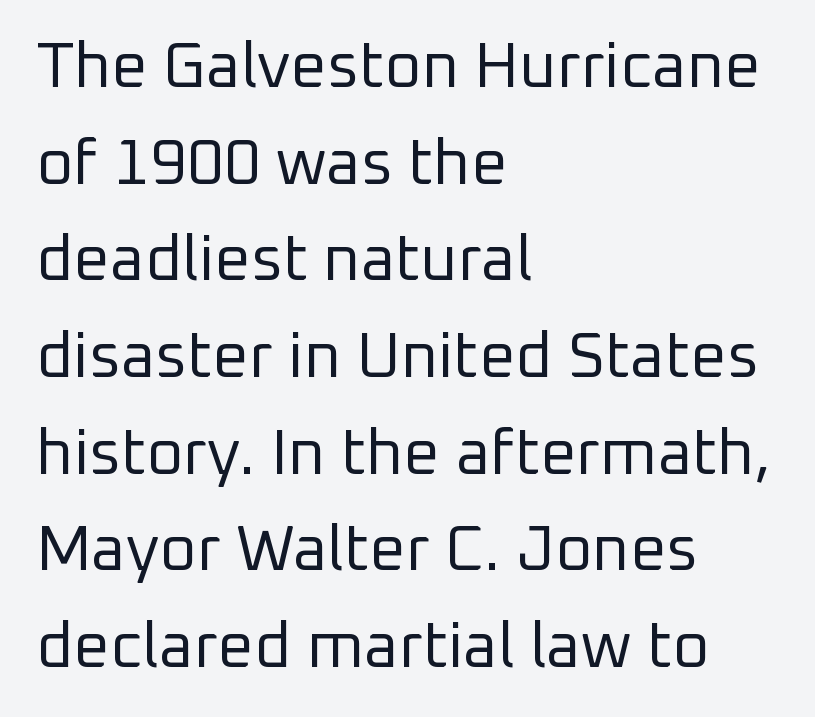
The image shows 64 px regular-weight sans-serif type, upright; set left-aligned, normal line spacing (1.51x), normal letter spacing, not underlined; low stroke contrast and a medium x-height.
